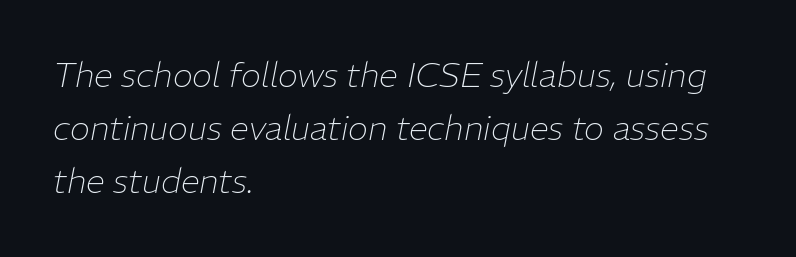
Students, observe: this is what conventionally led text looks like. Each stroke keeps to a modest, everyday thickness or less. A student would call this left alignment; a typographer would say flush left, rag right. The words here are not underlined. How are the letters spaced? Ordinarily, with no added tracking.
